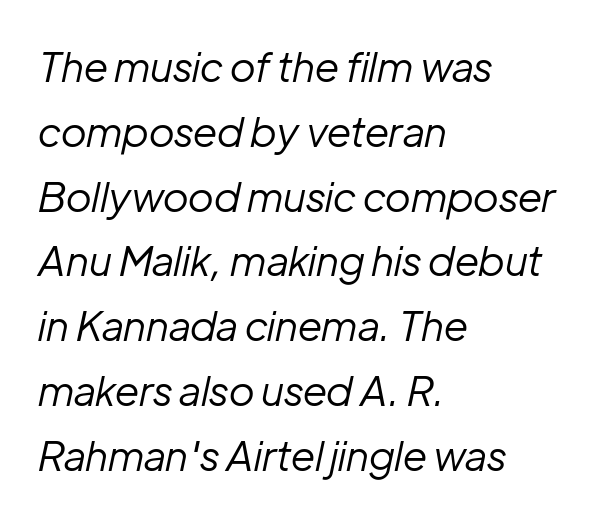
The strokes carry an ordinary text weight at most. Vertically, the passage feels balanced, rows spaced as you'd expect. The passage shown is typed in a proportional face where columns would drift. Caption: multi-line text, flush left, ragged right.
